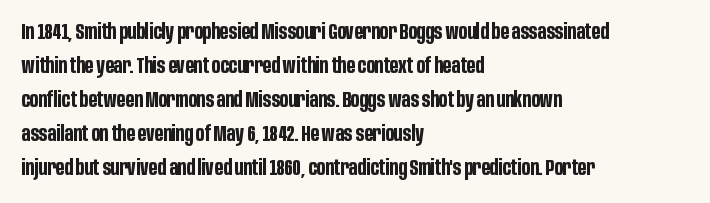
Underline: absent. Default kerning and tracking; the words read as compact shapes. Successive baselines arrive at the customary interval. You can tell it's not italic because the verticals are truly vertical. One-word summary of the alignment: left. These lines carry a lot of weight — the face is fully bold.
